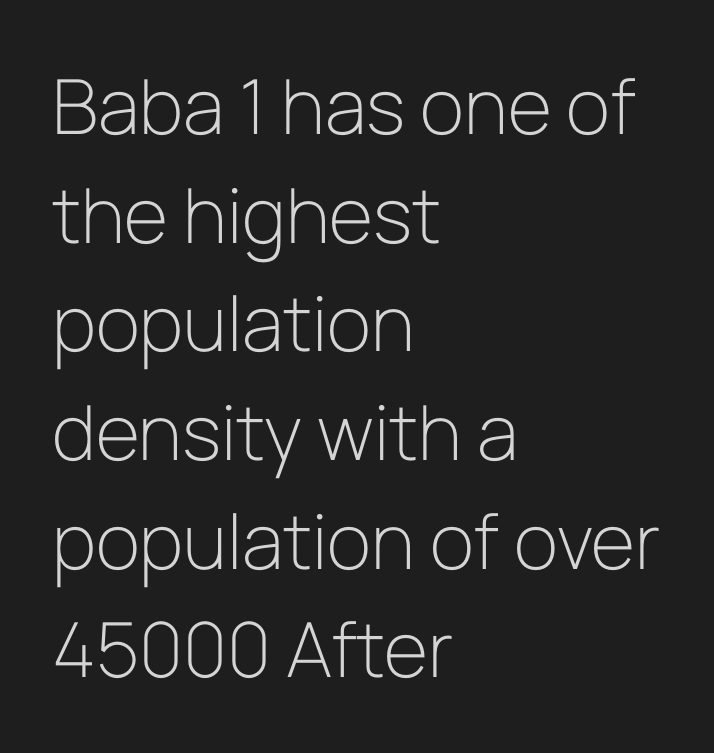
Q: Is the text bold? A: No.
Q: Is the text italic (slanted)? A: No, it is upright.
Q: Is the typeface a serif or a sans-serif typeface? A: Sans-serif.
Q: Is the text underlined? A: No.
Q: How is the paragraph aligned? A: Left-aligned.
Q: Is the spacing between letters normal or unusually wide? A: Normal.
Q: Is the spacing between lines tight, normal or loose? A: Normal.
Q: Width (condensed, normal, or wide)? A: Normal.
Q: Stroke contrast? A: Low.
Q: x-height? A: Medium.
Q: Monospaced? A: No.
